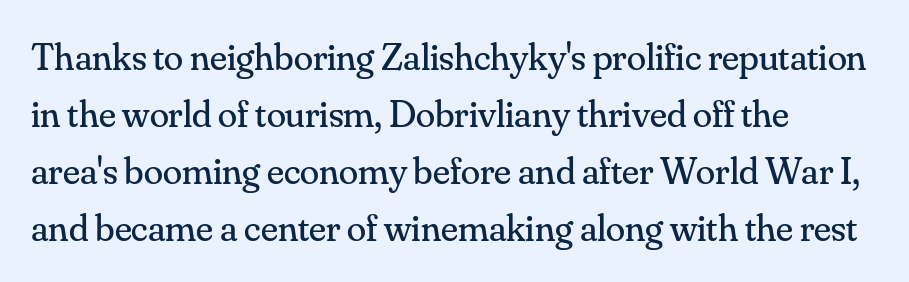
{"serif": "yes", "italic": "no", "bold": "no", "weight": "regular", "width": "normal", "stroke_contrast": "medium", "x_height": "small", "monospaced": "no", "underline": "no", "align": "left", "line_spacing": "normal", "line_spacing_ratio": 1.46, "letter_spacing": "normal", "letter_spacing_em": 0.0, "glyph_px": 39}
